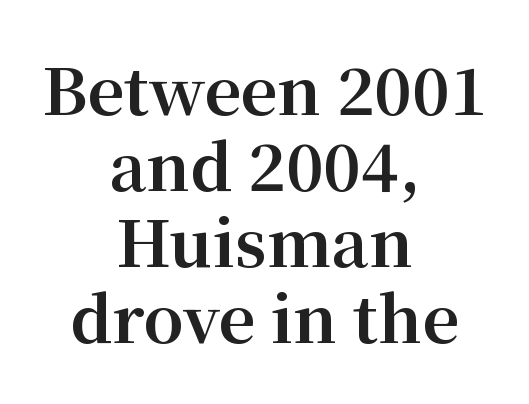
{"serif": "yes", "italic": "no", "bold": "yes", "weight": "bold", "width": "normal", "stroke_contrast": "medium", "x_height": "medium", "monospaced": "no", "underline": "no", "align": "center", "line_spacing_ratio": 1.19, "letter_spacing": "normal", "letter_spacing_em": 0.0, "glyph_px": 64}
